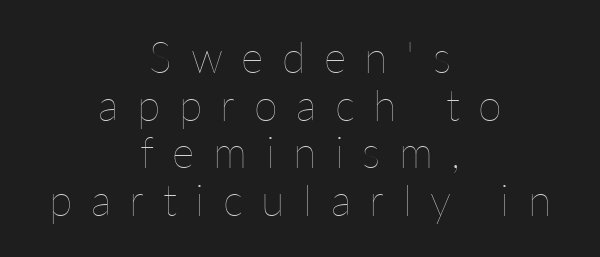
{"italic": "no", "bold": "no", "weight": "thin", "width": "normal", "stroke_contrast": "low", "x_height": "medium", "monospaced": "no", "underline": "no", "align": "center", "line_spacing": "tight", "line_spacing_ratio": 1.11, "letter_spacing": "wide", "letter_spacing_em": 0.43, "glyph_px": 43}
